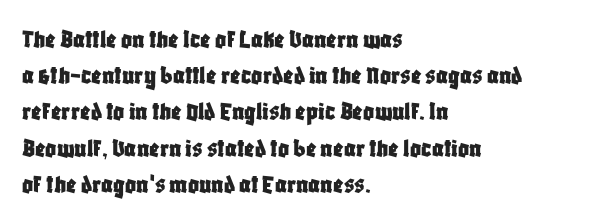
The image shows 27 px text type, upright; set left-aligned, normal line spacing (1.34x), normal letter spacing, not underlined.
